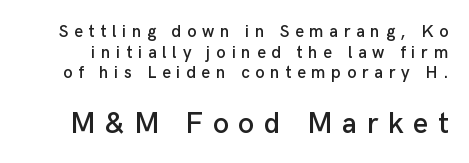
The image shows 29 px sans-serif type, upright; set line spacing 1.21x, unusually wide letter spacing (+0.33 em), not underlined; the second (bottom) block is 1.71x larger; low stroke contrast and a medium x-height.
